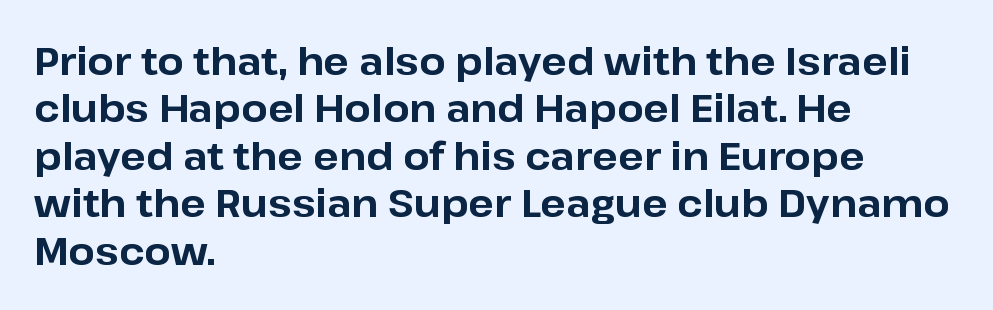
{"serif": "no", "italic": "no", "bold": "yes", "weight": "bold", "width": "normal", "stroke_contrast": "low", "x_height": "medium", "monospaced": "no", "underline": "no", "align": "left", "line_spacing": "normal", "line_spacing_ratio": 1.25, "letter_spacing": "normal", "letter_spacing_em": 0.0, "glyph_px": 38}
